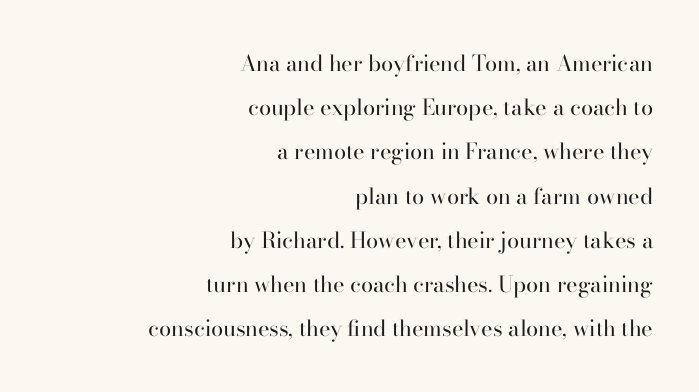
{"italic": "no", "bold": "no", "underline": "no", "align": "right", "line_spacing": "loose", "line_spacing_ratio": 2.01, "letter_spacing": "normal", "letter_spacing_em": 0.0, "glyph_px": 22}
